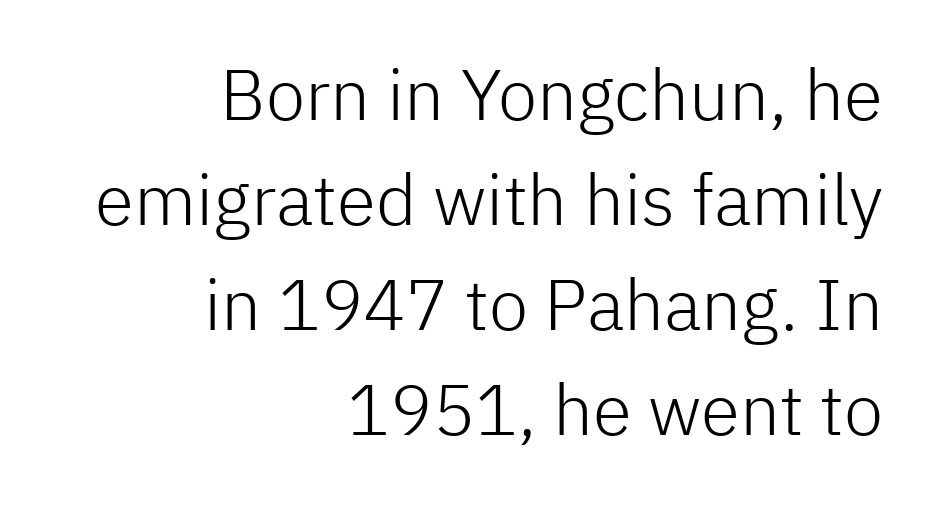
Rule under the text: the space is simply empty. A roman cut, with each character standing at attention. The typeface has the unassuming heft of standard copy or less. Typeset ragged left — the right edge is the straight one. Honestly, the letter spacing is just normal — you wouldn't notice it. This block has exactly the height ordinary leading produces.
